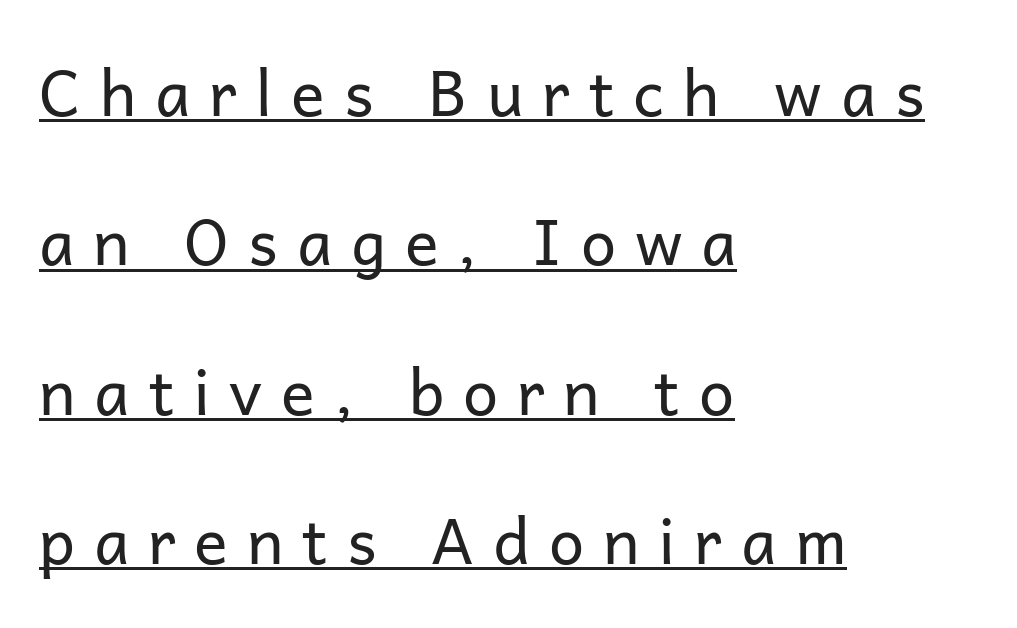
This sample uses expanded letter spacing, leaving extra air between glyphs. The rendering uses the underline text-decoration. What's the leading like? Stretched, with rows far apart. Stroke mass is kept to a normal reading level or below. The specimen reads as upright at a glance. The letters advance in unequal steps, a hallmark of proportional type.
